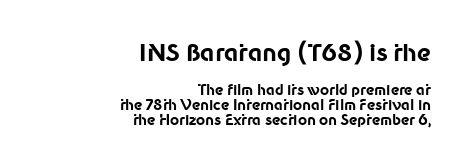
{"italic": "no", "bold": "yes", "underline": "no", "align": "right", "line_spacing": "tight", "line_spacing_ratio": 1.07, "letter_spacing": "normal", "letter_spacing_em": 0.0, "larger_block": "first", "size_ratio": 1.64, "glyph_px": 23}
